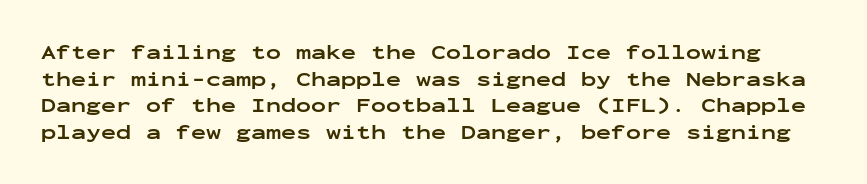
Q: Is the text bold? A: Yes.
Q: Is the text italic (slanted)? A: No, it is upright.
Q: Is the text underlined? A: No.
Q: Is the spacing between letters normal or unusually wide? A: Normal.
Q: Is the spacing between lines tight, normal or loose? A: Normal.
